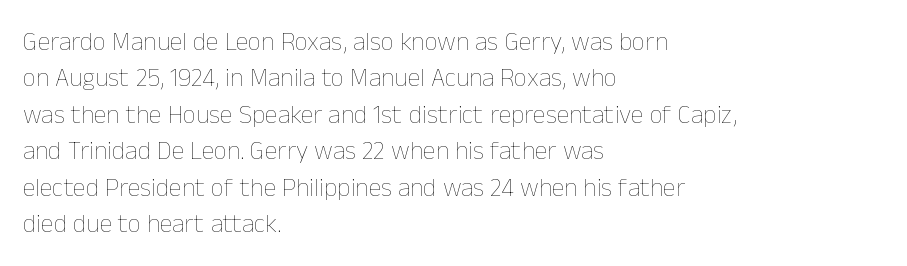
The image shows 26 px text type, upright; set left-aligned, normal line spacing (1.4x), normal letter spacing, not underlined.
